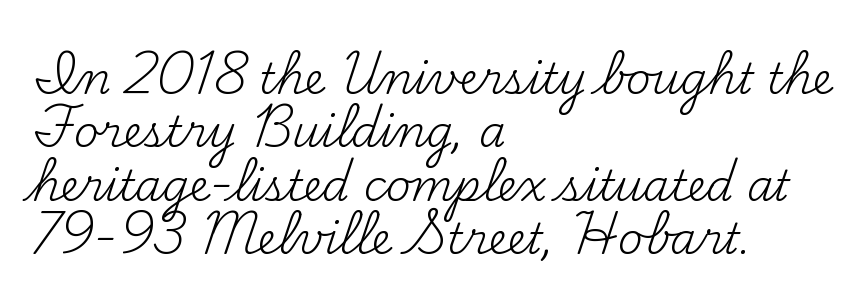
{"serif": "yes", "bold": "no", "weight": "regular", "width": "normal", "stroke_contrast": "medium", "x_height": "small", "monospaced": "no", "underline": "no", "align": "left", "line_spacing_ratio": 1.24, "letter_spacing": "normal", "letter_spacing_em": 0.0, "glyph_px": 43}
